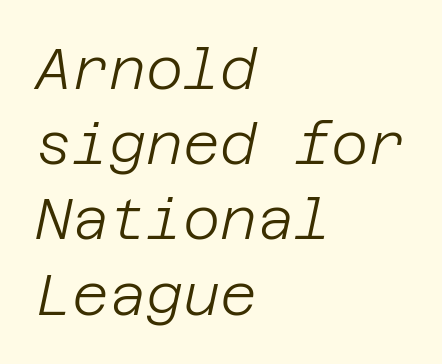
{"italic": "yes", "lean": "right", "slant_degrees": 12, "bold": "no", "weight": "light", "width": "normal", "stroke_contrast": "low", "x_height": "large", "underline": "no", "align": "left", "line_spacing": "normal", "line_spacing_ratio": 1.32, "letter_spacing": "normal", "letter_spacing_em": 0.0, "glyph_px": 57}
